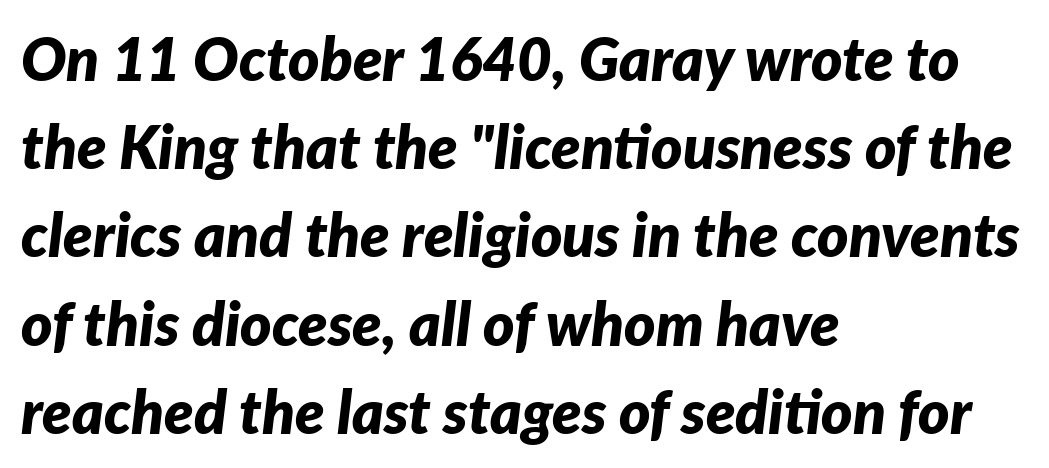
The image shows 60 px bold type, italic (leaning right); set left-aligned, normal line spacing (1.47x), normal letter spacing, not underlined; low stroke contrast and a medium x-height.
